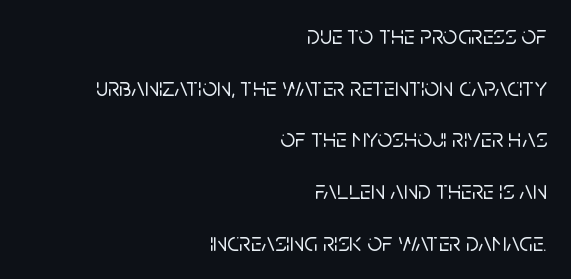
{"italic": "no", "underline": "no", "align": "right", "line_spacing": "loose", "line_spacing_ratio": 1.99, "letter_spacing": "normal", "letter_spacing_em": 0.0, "glyph_px": 26}
